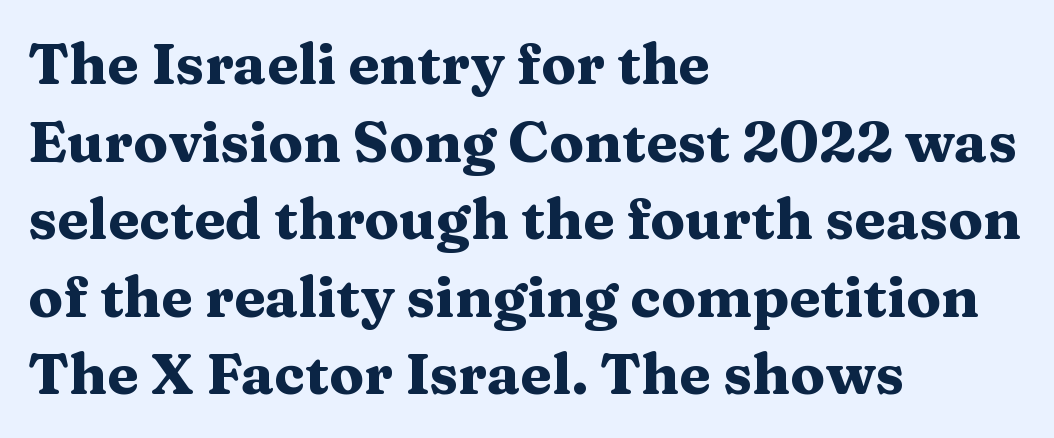
Q: Is the text bold? A: Yes.
Q: Is the text italic (slanted)? A: No, it is upright.
Q: Is the typeface a serif or a sans-serif typeface? A: Serif.
Q: Is the text underlined? A: No.
Q: How is the paragraph aligned? A: Left-aligned.
Q: Is the spacing between letters normal or unusually wide? A: Normal.
Q: Is the spacing between lines tight, normal or loose? A: Normal.
Q: Width (condensed, normal, or wide)? A: Wide.
Q: Stroke contrast? A: Medium.
Q: x-height? A: Medium.
Q: Monospaced? A: No.
